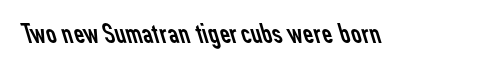
Do the characters align in a grid? No, the font is proportional. Letters rest on an invisible, unmarked baseline. A sans-serif font was chosen for this passage. The rendering keeps characters at their native spacing.
